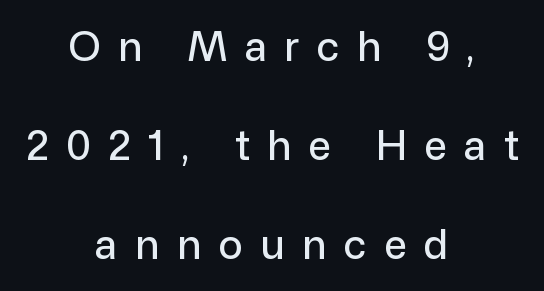
{"serif": "no", "italic": "no", "width": "normal", "stroke_contrast": "low", "x_height": "medium", "monospaced": "no", "underline": "no", "align": "center", "line_spacing": "loose", "line_spacing_ratio": 2.47, "letter_spacing": "wide", "letter_spacing_em": 0.44, "glyph_px": 40}
